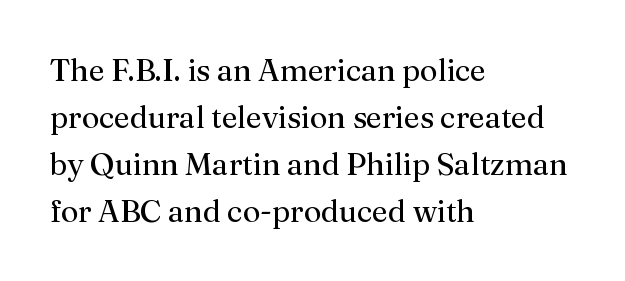
Q: Is the text bold? A: No.
Q: Is the text italic (slanted)? A: No, it is upright.
Q: Is the typeface a serif or a sans-serif typeface? A: Serif.
Q: Is the text underlined? A: No.
Q: How is the paragraph aligned? A: Left-aligned.
Q: Is the spacing between letters normal or unusually wide? A: Normal.
Q: Is the spacing between lines tight, normal or loose? A: Normal.
Q: Width (condensed, normal, or wide)? A: Normal.
Q: Stroke contrast? A: Medium.
Q: x-height? A: Medium.
Q: Monospaced? A: No.
